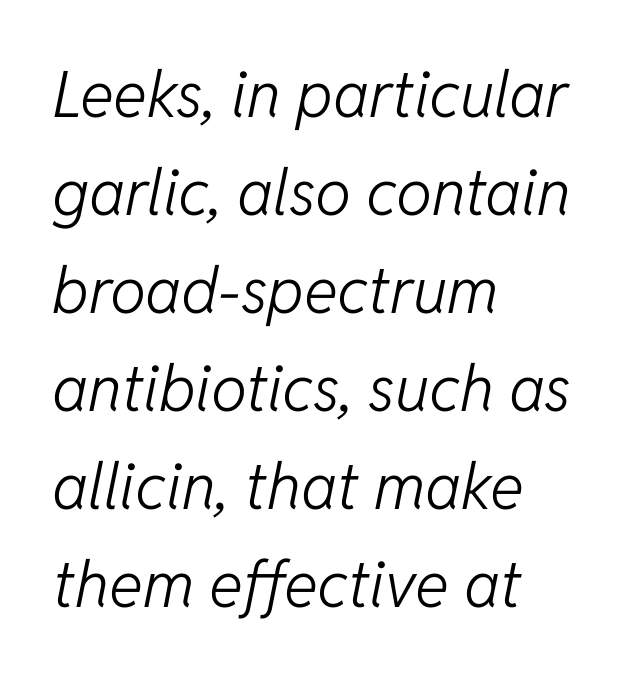
Q: Is the text bold? A: No.
Q: Is the text italic (slanted)? A: Yes, it leans right by about 11 degrees.
Q: Is the text underlined? A: No.
Q: How is the paragraph aligned? A: Left-aligned.
Q: Is the spacing between letters normal or unusually wide? A: Normal.
Q: Is the spacing between lines tight, normal or loose? A: Normal.
Q: Width (condensed, normal, or wide)? A: Normal.
Q: Stroke contrast? A: Low.
Q: x-height? A: Medium.
Q: Monospaced? A: No.
